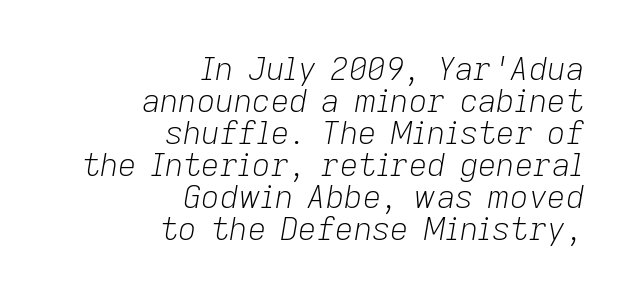
{"italic": "yes", "lean": "right", "slant_degrees": 9, "bold": "no", "weight": "light", "width": "normal", "stroke_contrast": "low", "x_height": "medium", "monospaced": "no", "underline": "no", "align": "right", "line_spacing": "tight", "line_spacing_ratio": 1.0, "letter_spacing": "normal", "letter_spacing_em": 0.0, "glyph_px": 32}
